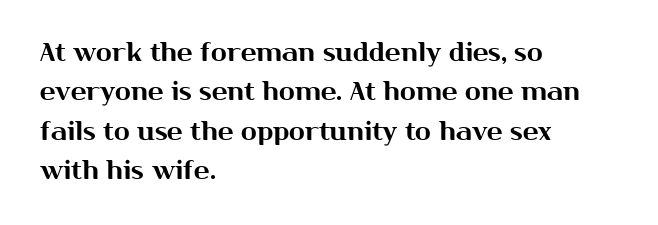
This rendering features lettering with no underline. Every row of glyphs begins at an identical x-position on the left. The leading is moderate, giving the passage an even texture. When letters stand straight like this, we call the style roman or upright.
